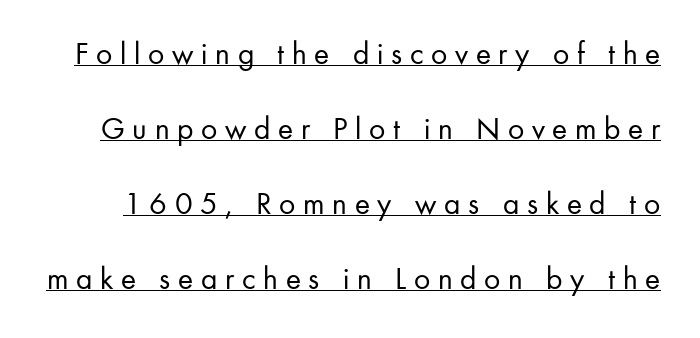
Nothing heavy about these letters — not bold at all. The horizontal fit of the characters is loose and conspicuously gappy. The text was rendered using a sans face with plain stroke endings. What's the leading like? Stretched, with rows far apart.
